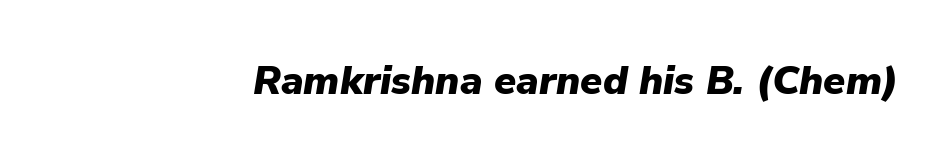
Posture: slanted. Check the space under the baseline: it is left empty. The passage shown is typed in a proportional face where columns would drift. I'd describe the lettering as bold — thick and assertive. This rendering leaves character spacing at its baseline value.
